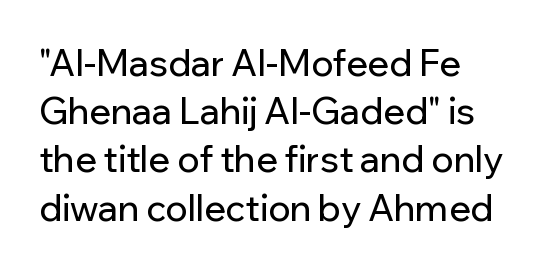
The rendering keeps characters at their native spacing. The axis of the letterforms is exactly vertical. The rendering shows plain stroke endings on the letterforms — a sans-serif design. The zone under the glyphs is completely vacant. The leading is moderate, giving the passage an even texture. Do the characters align in a grid? No, the font is proportional.
